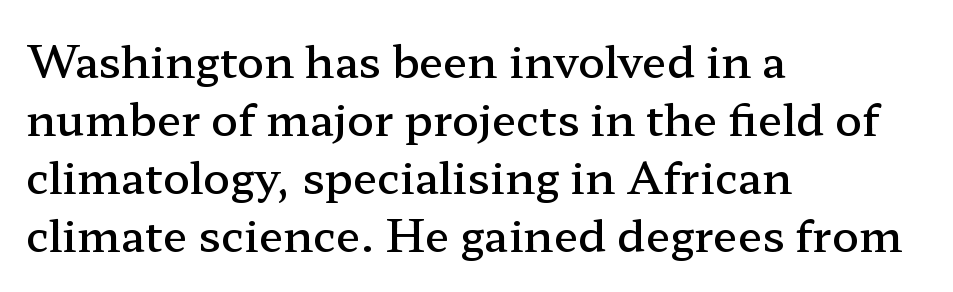
Q: Is the text bold? A: Semi-bold.
Q: Is the text italic (slanted)? A: No, it is upright.
Q: Is the typeface a serif or a sans-serif typeface? A: Serif.
Q: Is the text underlined? A: No.
Q: How is the paragraph aligned? A: Left-aligned.
Q: Is the spacing between letters normal or unusually wide? A: Normal.
Q: Is the spacing between lines tight, normal or loose? A: Normal.
Q: Width (condensed, normal, or wide)? A: Wide.
Q: Stroke contrast? A: Low.
Q: x-height? A: Medium.
Q: Monospaced? A: No.
